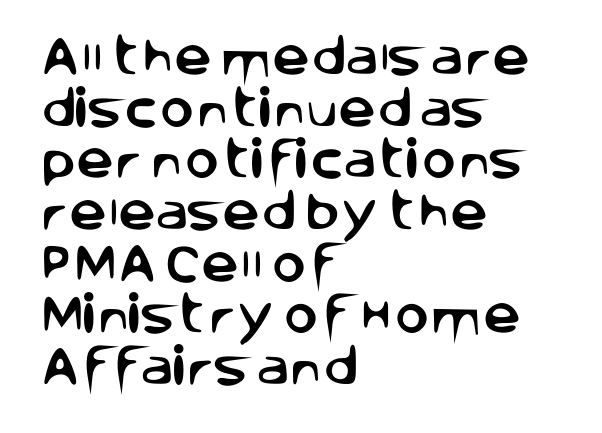
Q: Is the text italic (slanted)? A: No, it is upright.
Q: Is the typeface a serif or a sans-serif typeface? A: Sans-serif.
Q: Is the text underlined? A: No.
Q: How is the paragraph aligned? A: Left-aligned.
Q: Is the spacing between letters normal or unusually wide? A: Normal.
Q: Width (condensed, normal, or wide)? A: Normal.
Q: Stroke contrast? A: Low.
Q: x-height? A: Large.
Q: Monospaced? A: No.
